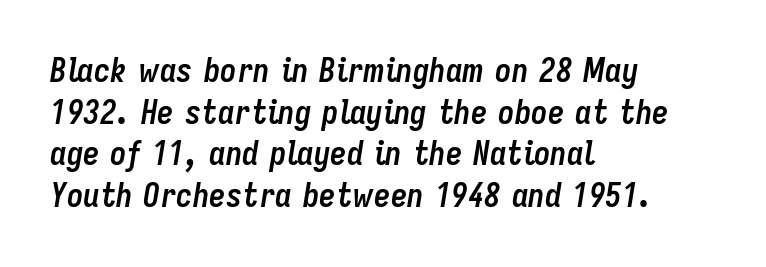
{"italic": "yes", "lean": "right", "slant_degrees": 9, "bold": "yes", "weight": "semibold", "width": "condensed", "stroke_contrast": "low", "x_height": "medium", "monospaced": "no", "underline": "no", "align": "left", "line_spacing": "normal", "line_spacing_ratio": 1.26, "letter_spacing": "normal", "letter_spacing_em": 0.0, "glyph_px": 33}
